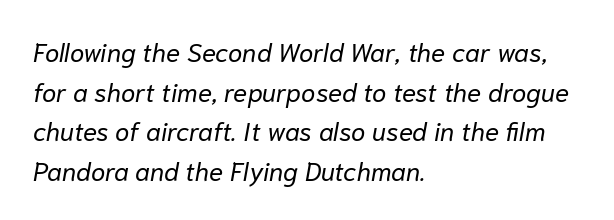
The image shows 26 px text type, italic (leaning right); set left-aligned, normal line spacing (1.52x), normal letter spacing, not underlined.
